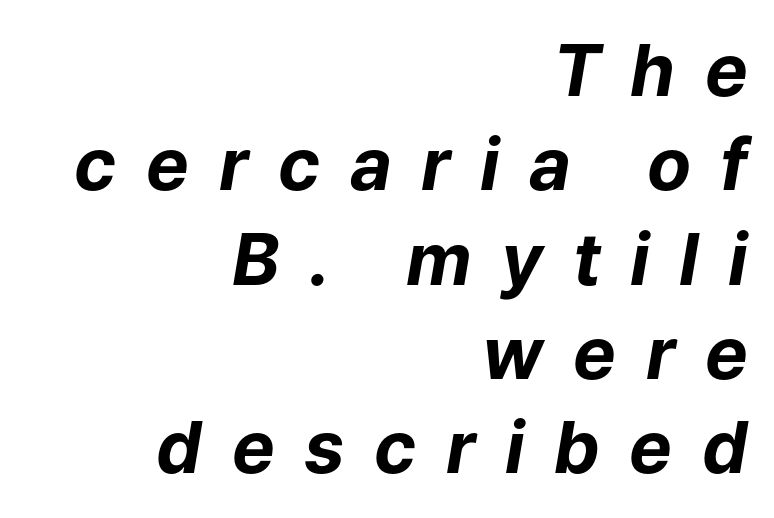
Q: Is the text bold? A: Yes.
Q: Is the text italic (slanted)? A: Yes, it leans right by about 9 degrees.
Q: Is the text underlined? A: No.
Q: How is the paragraph aligned? A: Right-aligned.
Q: Is the spacing between letters normal or unusually wide? A: Unusually wide.
Q: Is the spacing between lines tight, normal or loose? A: Normal.
Q: Width (condensed, normal, or wide)? A: Normal.
Q: Stroke contrast? A: Low.
Q: x-height? A: Medium.
Q: Monospaced? A: No.
